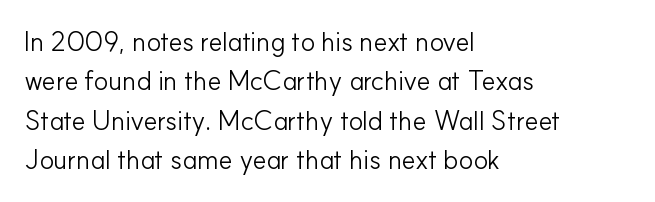
The image shows 27 px text type, upright; set left-aligned, normal line spacing (1.46x), normal letter spacing, not underlined.
